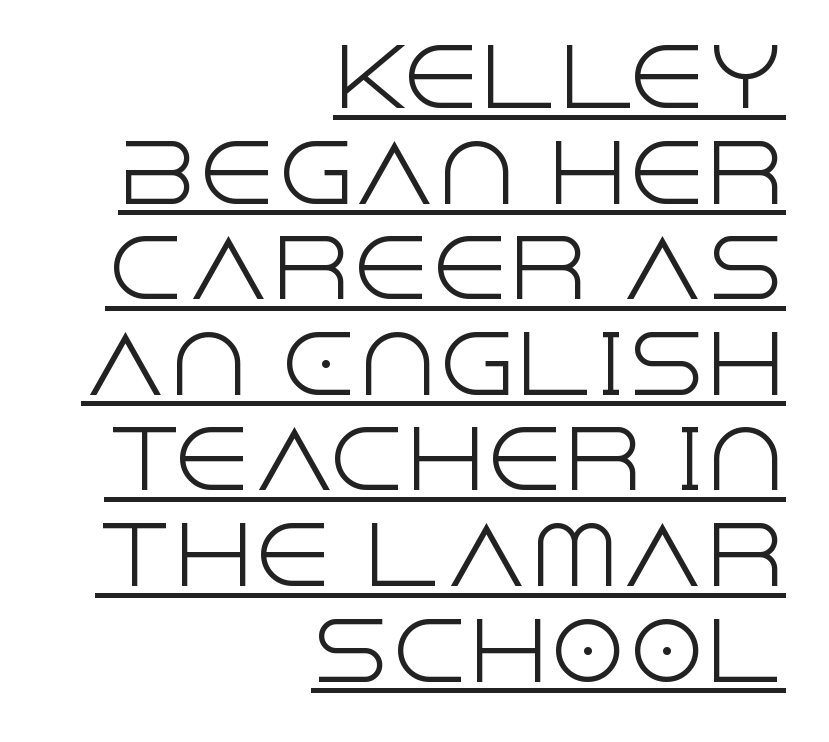
The image shows 79 px light sans-serif type, upright; set right-aligned, line spacing 1.21x, normal letter spacing, underlined; a large x-height.
